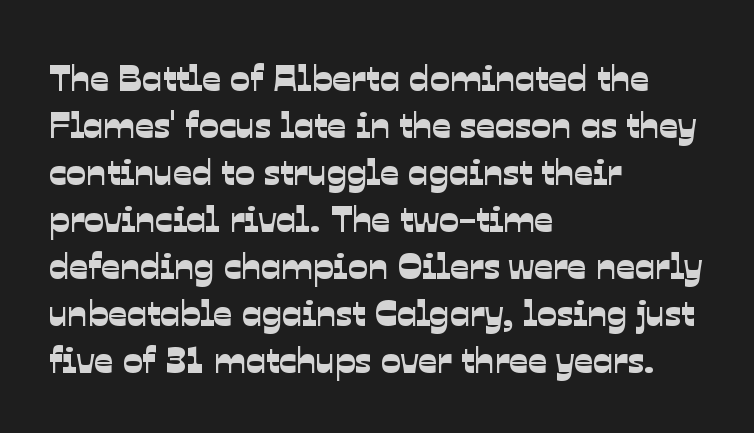
The image shows 37 px sans-serif type; set left-aligned, normal line spacing (1.27x), normal letter spacing, not underlined; low stroke contrast and a medium x-height.
